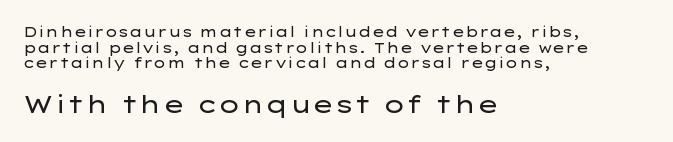
The image shows 24 px text type, upright; set left-aligned, tight line spacing (1.11x), normal letter spacing, not underlined; the second (bottom) block is 1.71x larger.
